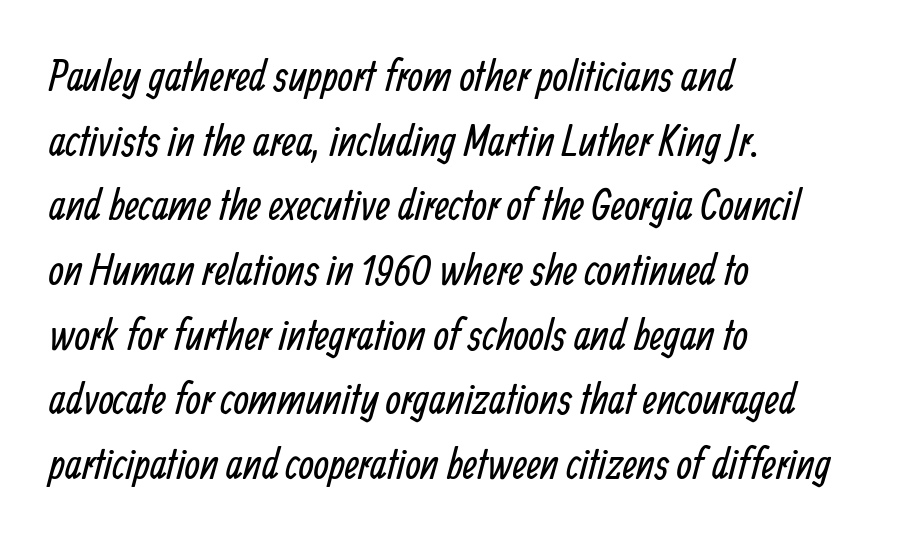
The image shows 44 px regular-weight, condensed sans-serif type; set left-aligned, normal line spacing (1.47x), normal letter spacing, not underlined; low stroke contrast and a medium x-height.
